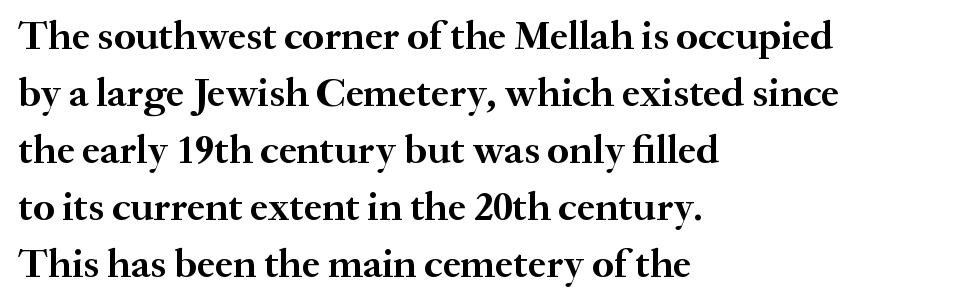
{"serif": "yes", "italic": "no", "bold": "yes", "weight": "semibold", "width": "normal", "stroke_contrast": "medium", "x_height": "small", "monospaced": "no", "underline": "no", "align": "left", "line_spacing": "normal", "line_spacing_ratio": 1.39, "letter_spacing": "normal", "letter_spacing_em": 0.0, "glyph_px": 41}
